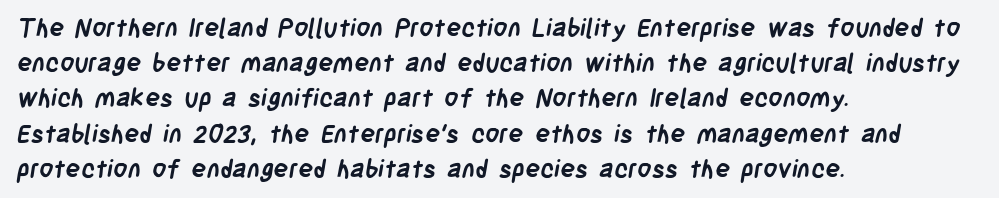
{"bold": "yes", "underline": "no", "align": "left", "line_spacing": "normal", "line_spacing_ratio": 1.41, "letter_spacing": "normal", "letter_spacing_em": 0.0, "glyph_px": 25}
